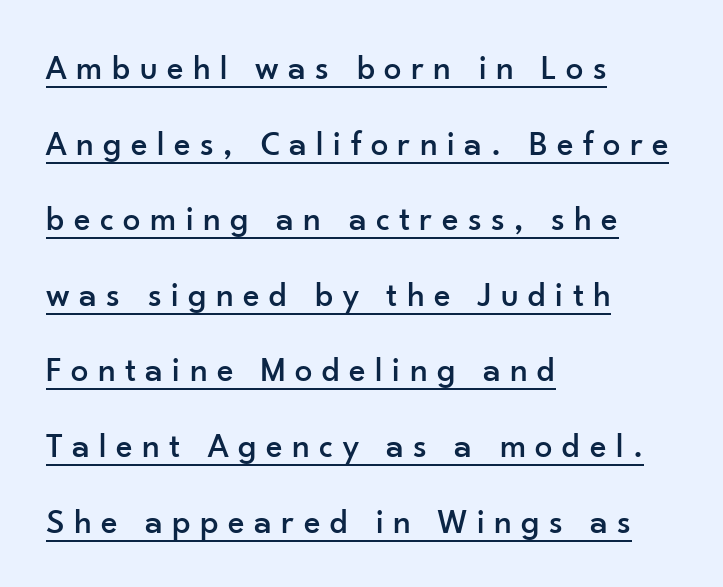
Q: Is the text italic (slanted)? A: No, it is upright.
Q: Is the typeface a serif or a sans-serif typeface? A: Sans-serif.
Q: Is the text underlined? A: Yes.
Q: How is the paragraph aligned? A: Left-aligned.
Q: Is the spacing between letters normal or unusually wide? A: Unusually wide.
Q: Is the spacing between lines tight, normal or loose? A: Loose.
Q: Width (condensed, normal, or wide)? A: Normal.
Q: Stroke contrast? A: Low.
Q: x-height? A: Small.
Q: Monospaced? A: No.
